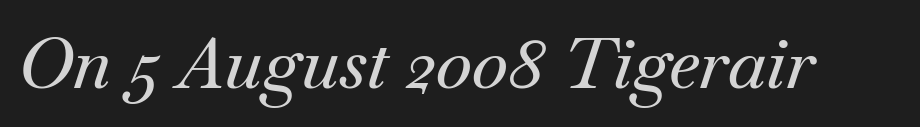
Each letter keeps its own natural width here, so spacing adapts to shape. The characters display serif detailing at their extremities. The words here are not underlined. The passage shown has conventional tracking throughout. You can tell it's italic because the verticals aren't actually vertical.
